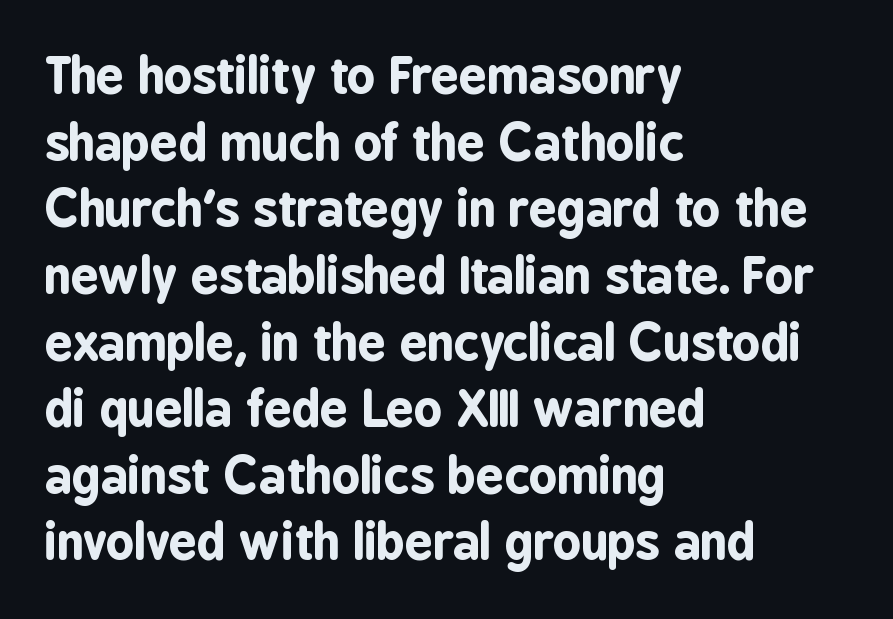
Q: Is the text bold? A: Yes.
Q: Is the text italic (slanted)? A: No, it is upright.
Q: Is the typeface a serif or a sans-serif typeface? A: Sans-serif.
Q: Is the text underlined? A: No.
Q: How is the paragraph aligned? A: Left-aligned.
Q: Is the spacing between letters normal or unusually wide? A: Normal.
Q: Is the spacing between lines tight, normal or loose? A: Normal.
Q: Width (condensed, normal, or wide)? A: Condensed.
Q: Stroke contrast? A: Low.
Q: x-height? A: Medium.
Q: Monospaced? A: No.
